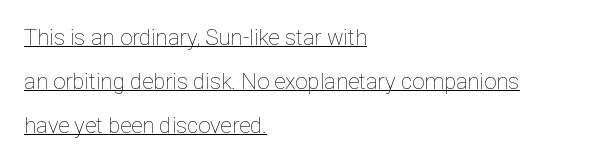
Q: Is the text bold? A: No.
Q: Is the text italic (slanted)? A: No, it is upright.
Q: Is the text underlined? A: Yes.
Q: How is the paragraph aligned? A: Left-aligned.
Q: Is the spacing between letters normal or unusually wide? A: Normal.
Q: Is the spacing between lines tight, normal or loose? A: Loose.
